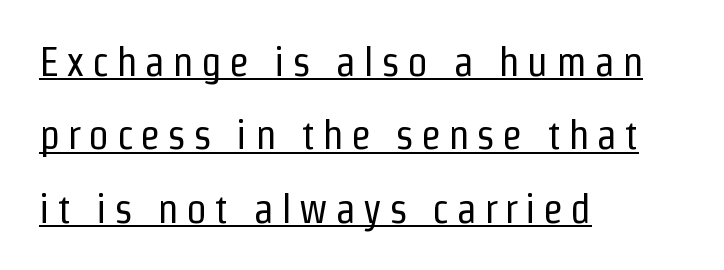
No feet cap the strokes, marking this as sans-serif type. Vertical strokes here are truly vertical. A rule runs beneath these lines of type. Here the designer chose a conventional face with non-uniform glyph widths.
